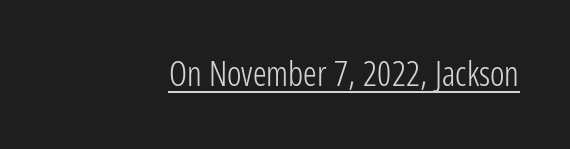
{"serif": "no", "italic": "no", "bold": "no", "weight": "light", "width": "condensed", "stroke_contrast": "low", "x_height": "medium", "monospaced": "no", "underline": "yes", "align": "right", "letter_spacing": "normal", "letter_spacing_em": 0.0, "glyph_px": 34}
